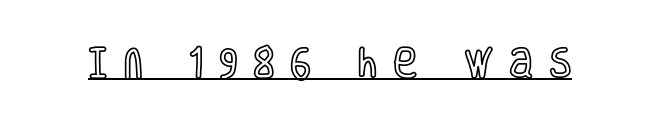
The gaps between neighbouring characters are conspicuously large. Rendered with straight, roman letterforms. The face used here is proportionally spaced, like ordinary book or web type. Emphasis is given by a line drawn under the lettering.
